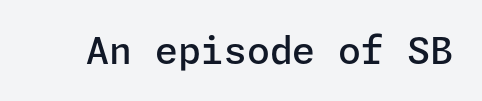
{"serif": "no", "italic": "no", "bold": "semi", "weight": "semibold", "width": "normal", "stroke_contrast": "low", "x_height": "medium", "underline": "no", "letter_spacing": "normal", "letter_spacing_em": 0.0, "glyph_px": 37}
